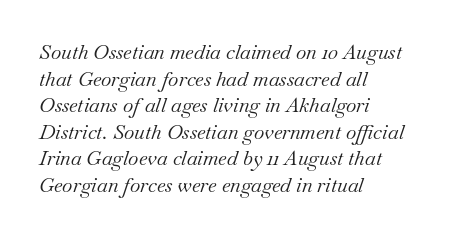
The image shows 20 px text type, italic (leaning right); set left-aligned, normal line spacing (1.33x), normal letter spacing, not underlined.
